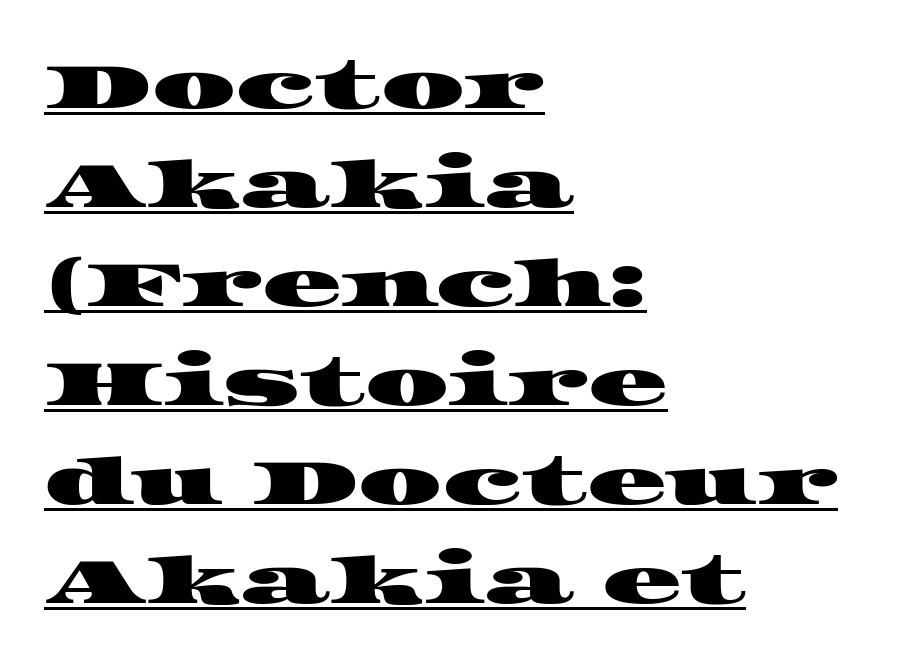
The image shows 66 px wide serif type; set left-aligned, normal line spacing (1.5x), normal letter spacing, underlined; high stroke contrast and a large x-height.
